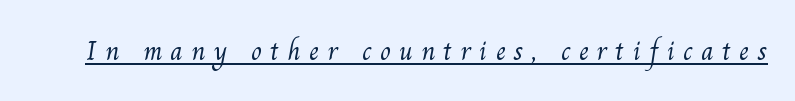
The image shows 28 px light serif type; set unusually wide letter spacing (+0.29 em), underlined; medium stroke contrast and a small x-height.
